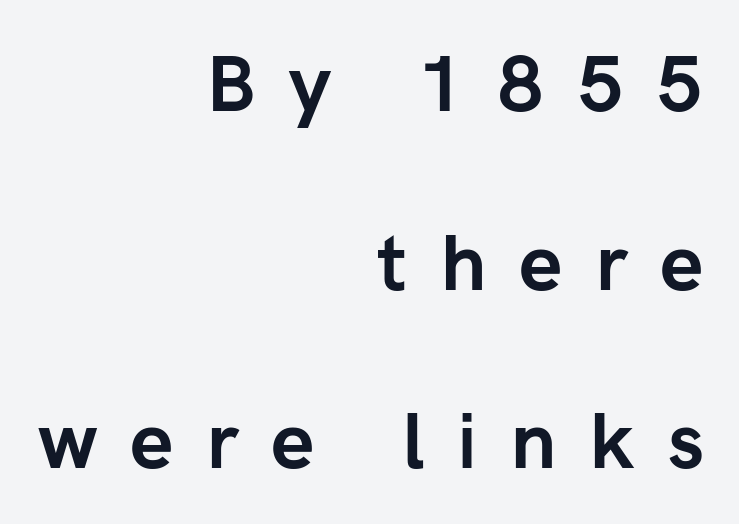
The image shows 78 px semibold sans-serif type, upright; set right-aligned, loose line spacing (2.29x), unusually wide letter spacing (+0.42 em), not underlined; low stroke contrast and a medium x-height.
